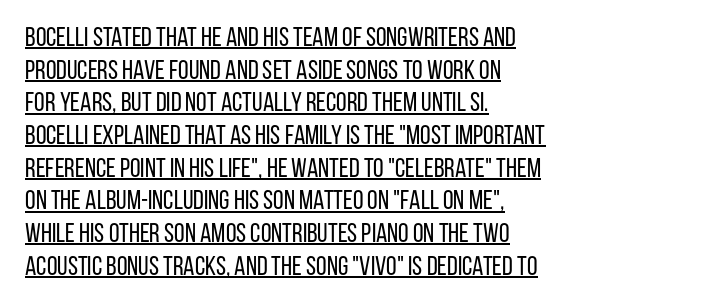
{"italic": "no", "bold": "no", "underline": "yes", "align": "left", "line_spacing_ratio": 1.21, "letter_spacing": "normal", "letter_spacing_em": 0.0, "glyph_px": 27}
